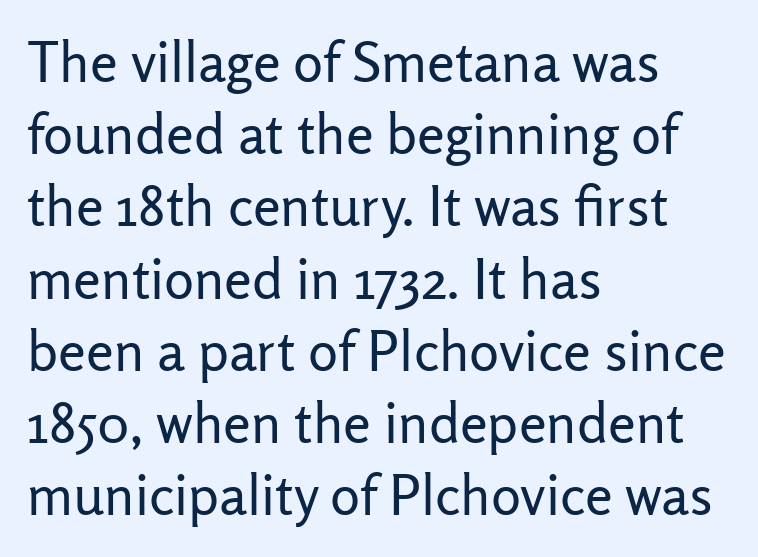
Posture: straight, roman, zero tilt. Left-aligned paragraph, ragged on the right. The foot of each line stays bare and open. Stroke thickness stays within the range of a standard reading face or lighter.
